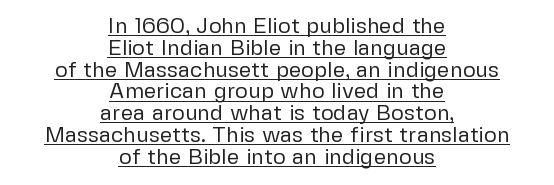
Q: Is the text bold? A: No.
Q: Is the text italic (slanted)? A: No, it is upright.
Q: Is the text underlined? A: Yes.
Q: How is the paragraph aligned? A: Centered.
Q: Is the spacing between letters normal or unusually wide? A: Normal.
Q: Is the spacing between lines tight, normal or loose? A: Tight.
